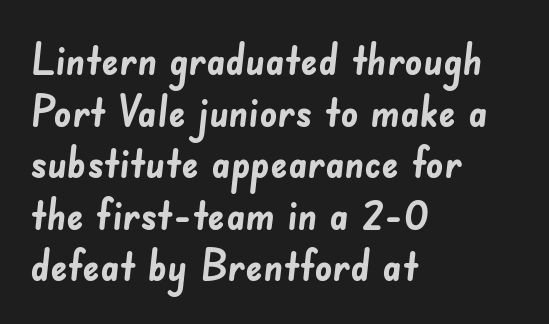
Heavy-handed strokes throughout: this text is bold. A bare baseline throughout the passage. Look at the bottom of the vertical strokes: they stop flat, with no serifs. Looks like regular typesetting: each glyph gets only the width it needs. Which margin do the lines hug? The left one — the right edge is uneven.
